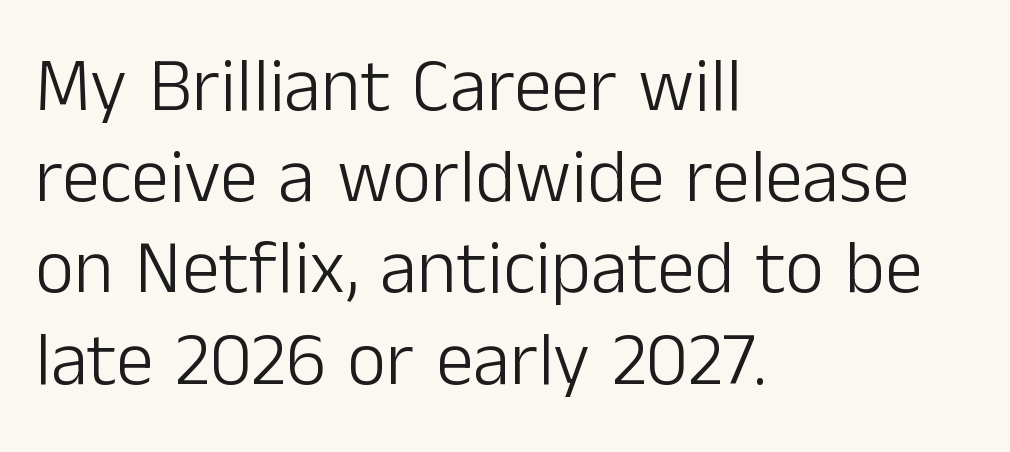
{"serif": "no", "italic": "no", "bold": "no", "weight": "light", "width": "normal", "stroke_contrast": "low", "x_height": "medium", "monospaced": "no", "underline": "no", "align": "left", "line_spacing_ratio": 1.2, "letter_spacing": "normal", "letter_spacing_em": 0.0, "glyph_px": 76}
